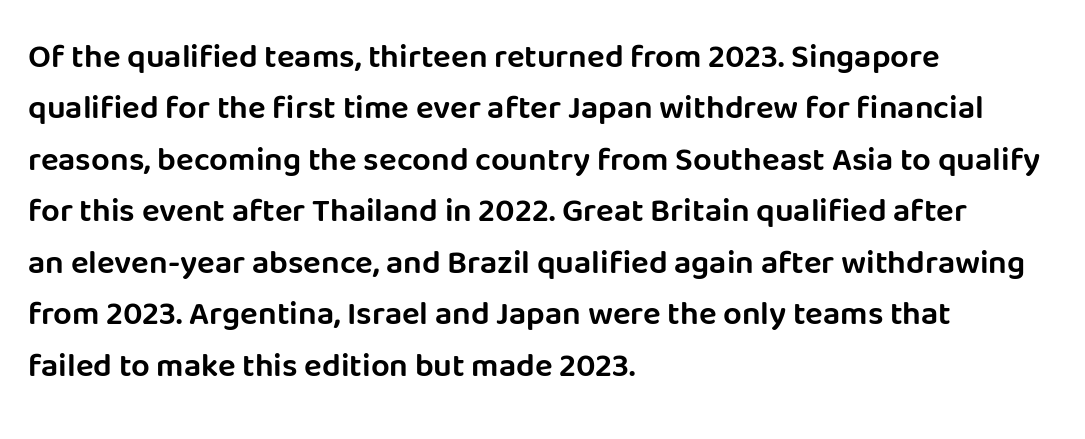
{"serif": "no", "italic": "no", "width": "normal", "stroke_contrast": "low", "x_height": "large", "monospaced": "no", "underline": "no", "align": "left", "line_spacing": "normal", "line_spacing_ratio": 1.56, "letter_spacing": "normal", "letter_spacing_em": 0.0, "glyph_px": 33}
